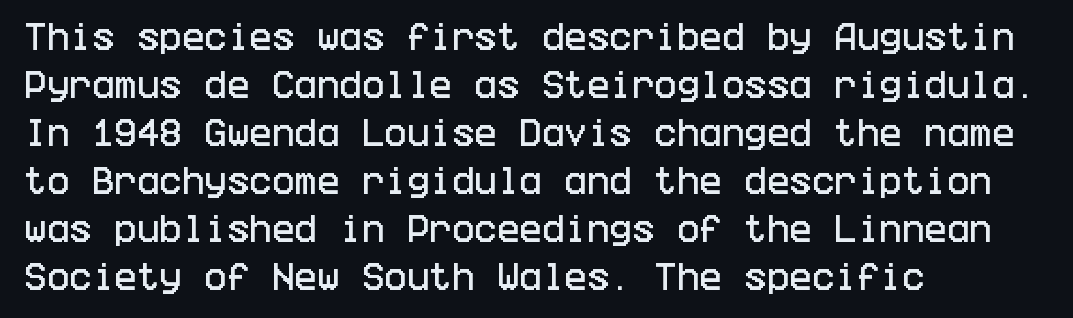
{"serif": "no", "italic": "no", "width": "condensed", "stroke_contrast": "low", "x_height": "large", "underline": "no", "align": "left", "line_spacing": "normal", "line_spacing_ratio": 1.6, "letter_spacing": "normal", "letter_spacing_em": 0.0, "glyph_px": 30}
